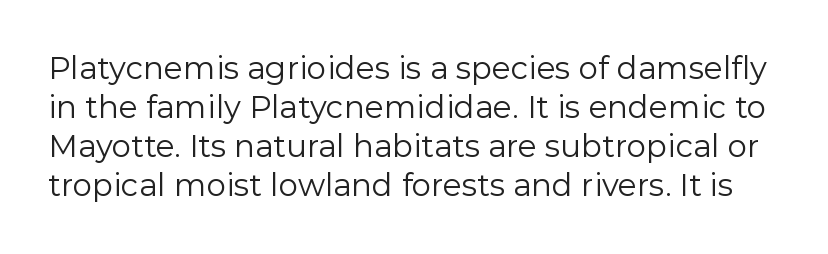
Notice how descenders clear the ascenders below comfortably — that's standard leading. Here the designer chose a conventional face with non-uniform glyph widths. What stands out about the letter spacing? Nothing — it is the standard amount. Every stem runs plumb, perpendicular to the baseline. Weight: not bold — regular or lighter. I'd call this a sans setting — the letters go barefoot.
